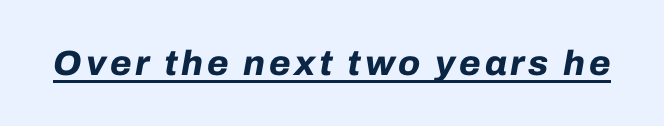
{"italic": "yes", "lean": "right", "slant_degrees": 10, "bold": "yes", "weight": "bold", "width": "normal", "stroke_contrast": "low", "x_height": "medium", "monospaced": "no", "underline": "yes", "glyph_px": 35}
